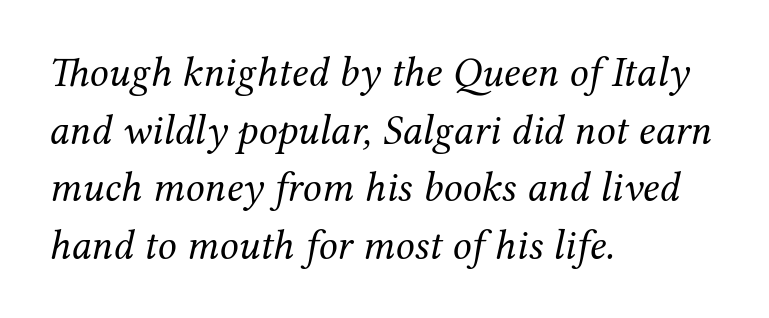
Beneath every word, the page is bare. Is there much room between lines? A standard amount, neither cramped nor airy. Think of a printed novel: that variable character pitch is what you see here. The typeface chosen for these lines features serifs. Bold? No — there's no thickening of the strokes. The gaps between neighbouring characters are ordinary and unremarkable.
